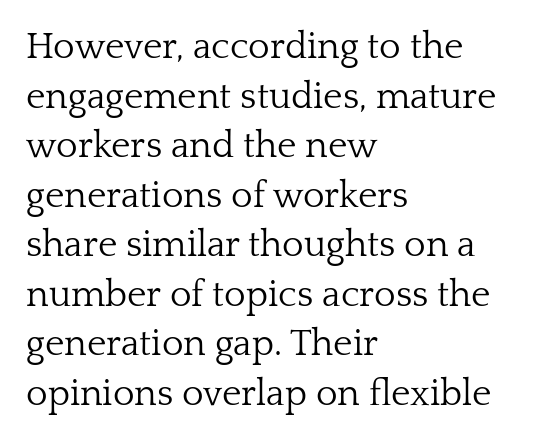
Spacing verdict: proportional, widths tailored to each character. The horizontal fit of the characters is conventional and even. Anything drawn beneath the words? Only blank space. I'd call this a serif setting — the letters wear small feet. These lines were composed using upright roman letters.
